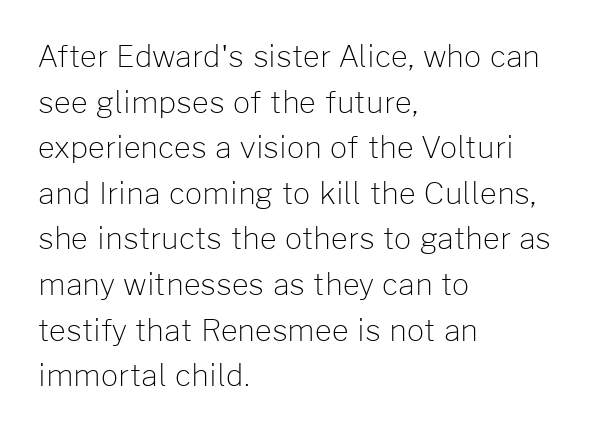
{"serif": "no", "italic": "no", "bold": "no", "weight": "light", "width": "normal", "stroke_contrast": "low", "x_height": "medium", "monospaced": "no", "underline": "no", "align": "left", "line_spacing": "normal", "line_spacing_ratio": 1.52, "letter_spacing": "normal", "letter_spacing_em": 0.0, "glyph_px": 30}
